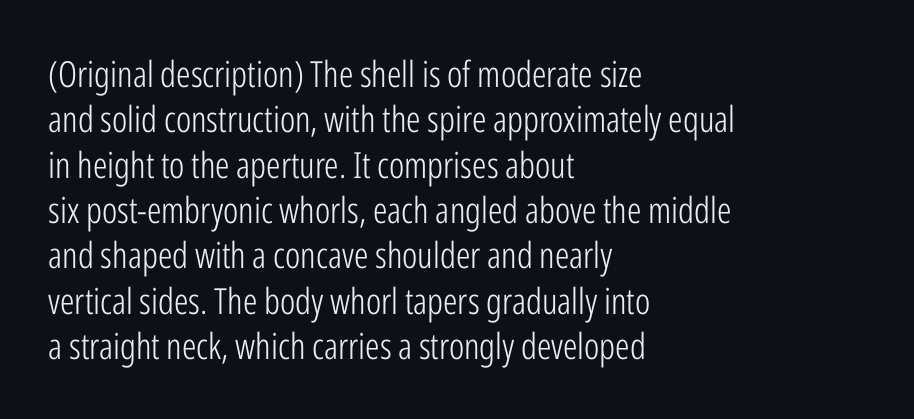
Q: Is the text bold? A: No.
Q: Is the text italic (slanted)? A: No, it is upright.
Q: Is the typeface a serif or a sans-serif typeface? A: Sans-serif.
Q: Is the text underlined? A: No.
Q: How is the paragraph aligned? A: Left-aligned.
Q: Is the spacing between letters normal or unusually wide? A: Normal.
Q: Is the spacing between lines tight, normal or loose? A: Normal.
Q: Width (condensed, normal, or wide)? A: Condensed.
Q: Stroke contrast? A: Low.
Q: x-height? A: Medium.
Q: Monospaced? A: No.
